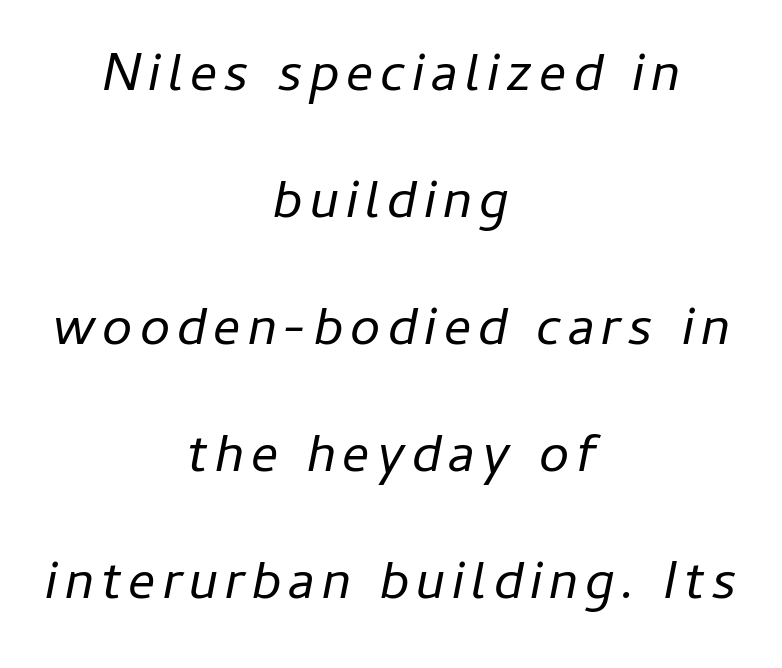
Quick note: italic. In terms of leading, this rendering errs on the spacious side. Stems here are at most as thick as an everyday book face. Quick note: underline off. You could not count columns in this text — the font is proportionally spaced. Every row of glyphs is offset so its center matches the block's center.
